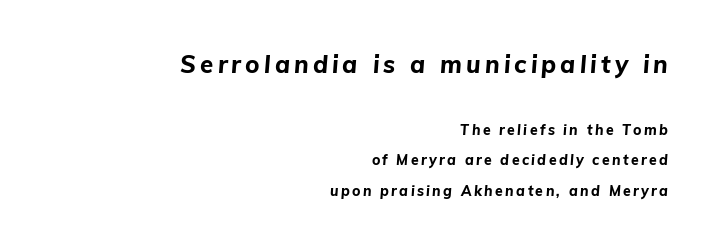
The lines are spread far apart with generous leading. I'd describe the lettering as bold — thick and assertive. Between these two stacked blocks, the higher one wins on size. The rendering applies a slant to the glyphs. Teacher's note: observe the even right margin — that is flush-right alignment. Glance below the letters and you will spot only blank space.
